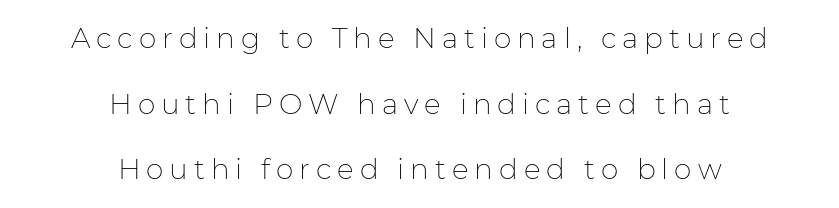
{"serif": "no", "italic": "no", "bold": "no", "weight": "thin", "width": "normal", "stroke_contrast": "low", "x_height": "medium", "monospaced": "no", "underline": "no", "align": "center", "line_spacing": "loose", "line_spacing_ratio": 2.34, "letter_spacing": "wide", "letter_spacing_em": 0.21, "glyph_px": 28}
